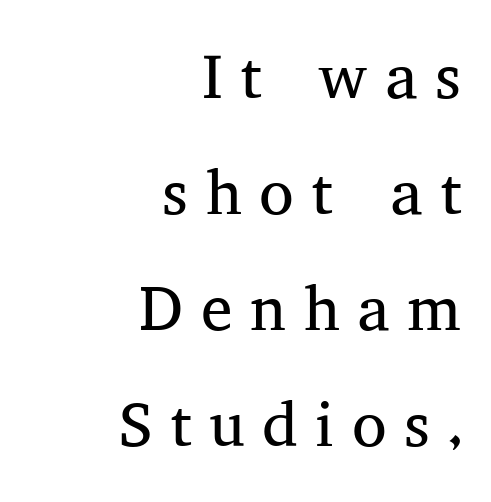
{"serif": "yes", "italic": "no", "bold": "no", "weight": "regular", "width": "normal", "stroke_contrast": "medium", "x_height": "medium", "monospaced": "no", "underline": "no", "align": "right", "line_spacing_ratio": 1.84, "letter_spacing": "wide", "letter_spacing_em": 0.28, "glyph_px": 63}
